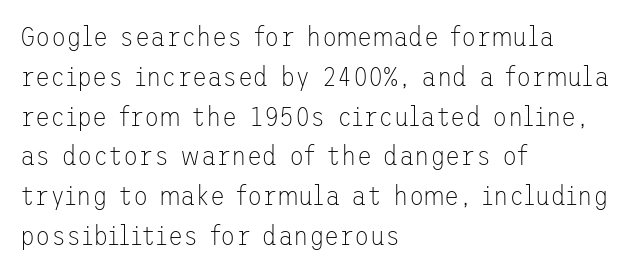
The image shows 28 px thin sans-serif type, upright; set left-aligned, normal line spacing (1.42x), normal letter spacing, not underlined; low stroke contrast and a medium x-height.
